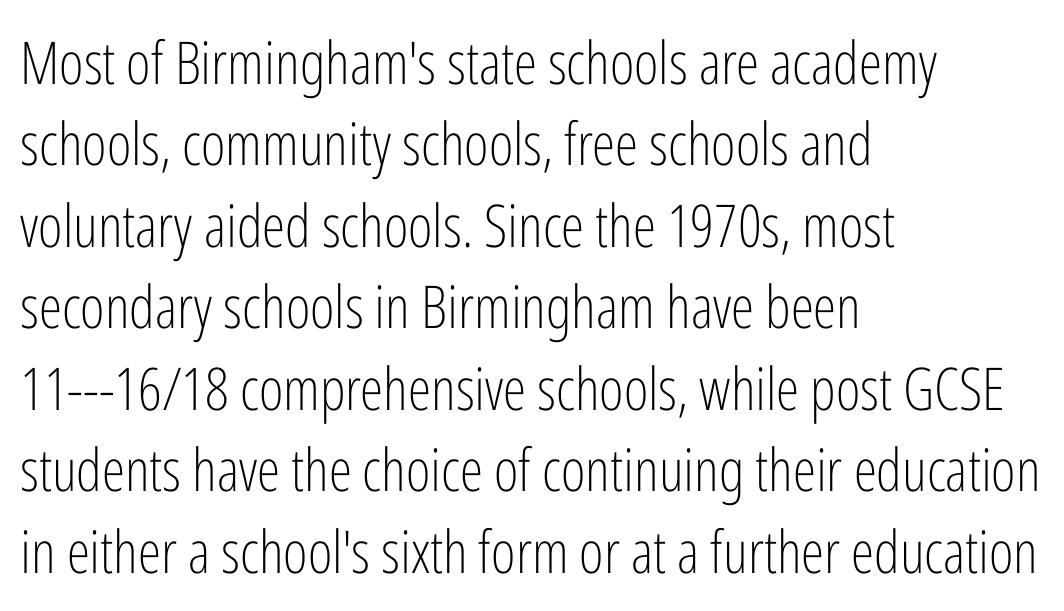
The image shows 59 px light, condensed sans-serif type, upright; set left-aligned, normal line spacing (1.38x), normal letter spacing, not underlined; low stroke contrast and a medium x-height.
